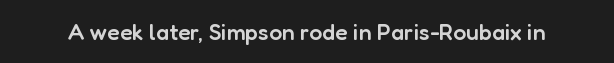
{"italic": "no", "bold": "semi", "underline": "no", "letter_spacing": "normal", "letter_spacing_em": 0.0, "glyph_px": 23}
